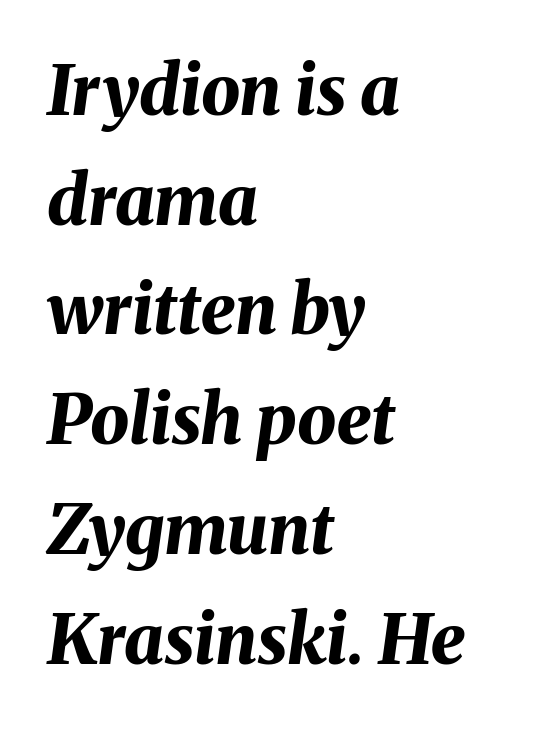
The image shows 69 px bold type, italic (leaning right); set left-aligned, normal line spacing (1.59x), normal letter spacing, not underlined; medium stroke contrast and a medium x-height.
